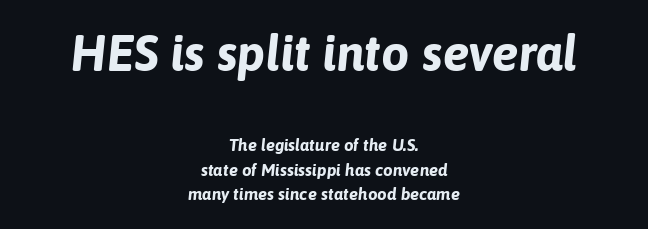
The image shows 50 px bold type, italic (leaning right); set centered, normal line spacing (1.43x), normal letter spacing, not underlined; the first (top) block is 2.94x larger; low stroke contrast and a medium x-height.
